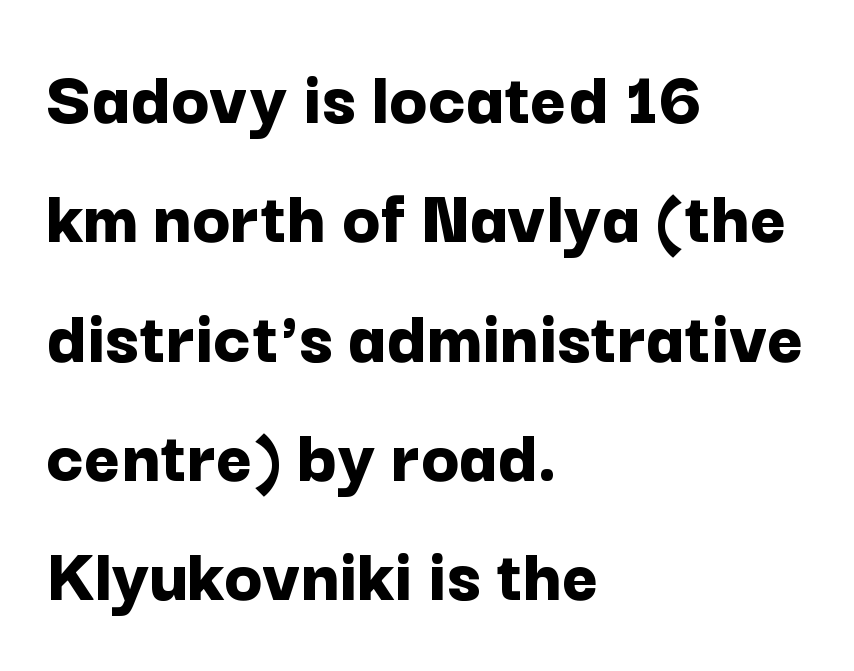
{"serif": "no", "italic": "no", "bold": "yes", "weight": "bold", "width": "normal", "stroke_contrast": "low", "x_height": "medium", "monospaced": "no", "underline": "no", "align": "left", "line_spacing": "normal", "line_spacing_ratio": 1.51, "letter_spacing": "normal", "letter_spacing_em": 0.0, "glyph_px": 79}
